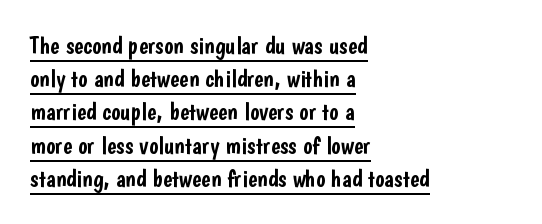
{"italic": "no", "underline": "yes", "align": "left", "line_spacing": "normal", "line_spacing_ratio": 1.33, "letter_spacing": "normal", "letter_spacing_em": 0.0, "glyph_px": 25}
